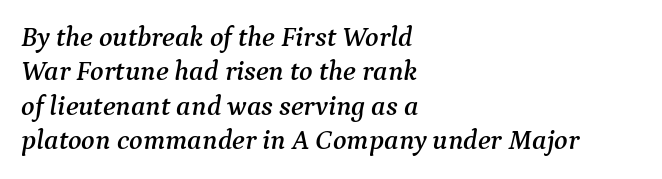
You can tell it's italic because the verticals aren't actually vertical. Students, note that the glyphs here touch the page at normal intervals. The designer went with a serif here, giving each stem small feet. The paragraph has a hard left edge and a soft right edge.
